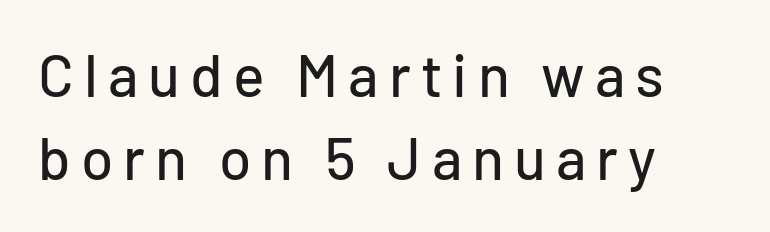
This is the regular roman posture of the typeface. Serif or sans? Sans — the stroke terminals are bare. Letters rest on an invisible, unmarked baseline. Layout note: lines flush left. Baseline-to-baseline distance is the conventional proportion of letter height. This sample has the flowing, uneven cadence of proportional lettering.
